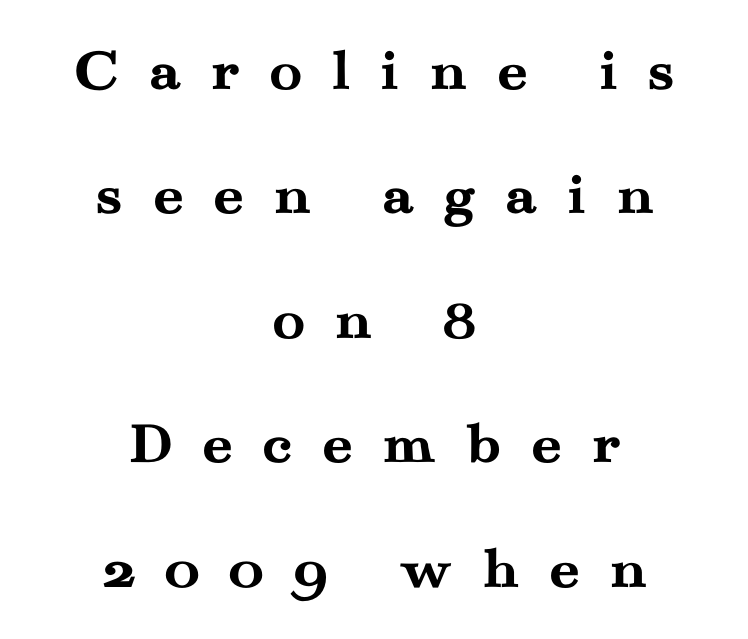
{"serif": "yes", "italic": "no", "bold": "yes", "weight": "semibold", "width": "wide", "stroke_contrast": "medium", "x_height": "small", "monospaced": "no", "underline": "no", "align": "center", "line_spacing": "loose", "line_spacing_ratio": 2.04, "letter_spacing": "wide", "letter_spacing_em": 0.47, "glyph_px": 61}
